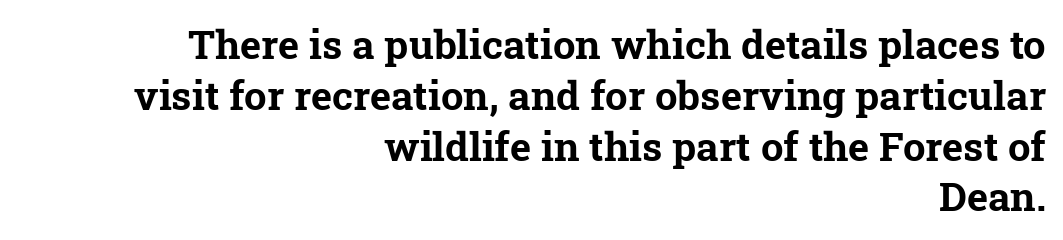
Q: Is the text bold? A: Yes.
Q: Is the typeface a serif or a sans-serif typeface? A: Serif.
Q: Is the text underlined? A: No.
Q: How is the paragraph aligned? A: Right-aligned.
Q: Is the spacing between letters normal or unusually wide? A: Normal.
Q: Is the spacing between lines tight, normal or loose? A: Normal.
Q: Width (condensed, normal, or wide)? A: Normal.
Q: Stroke contrast? A: Low.
Q: x-height? A: Medium.
Q: Monospaced? A: No.
